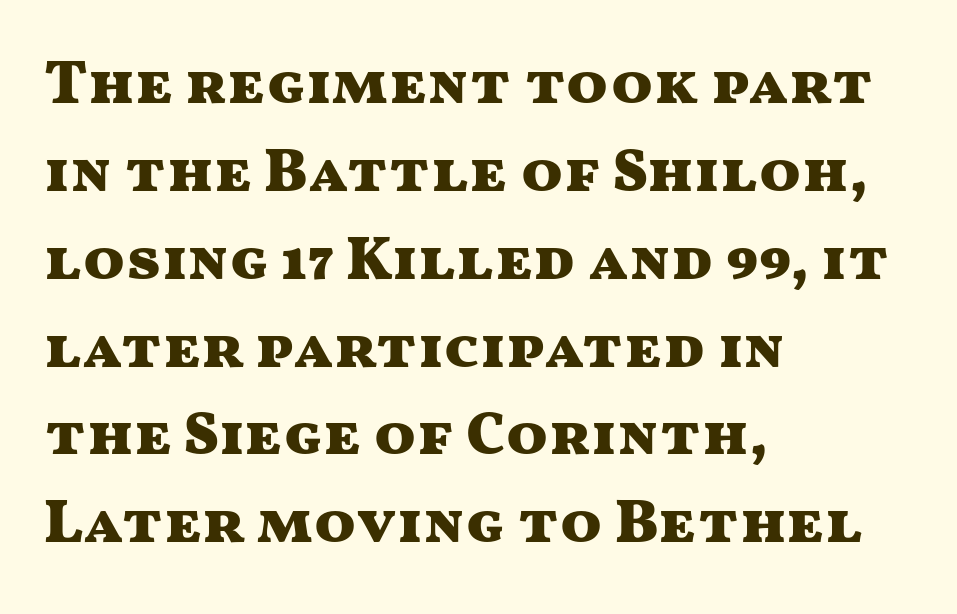
The image shows 61 px heavy, wide sans-serif type, upright; set left-aligned, normal line spacing (1.44x), normal letter spacing, not underlined; medium stroke contrast and a medium x-height.
